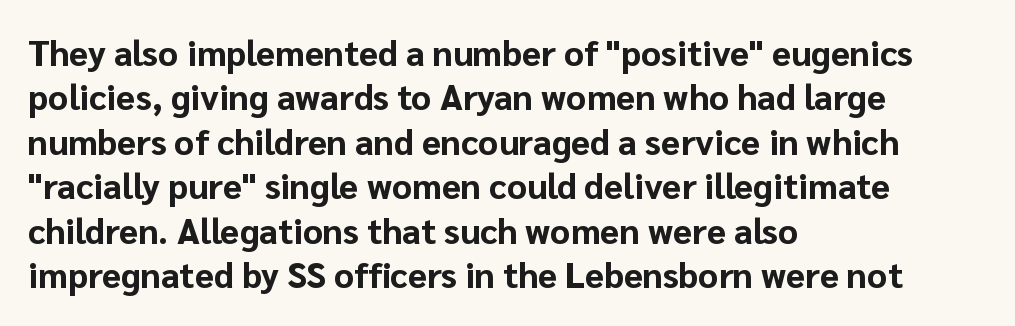
{"serif": "no", "italic": "no", "bold": "yes", "weight": "bold", "width": "normal", "stroke_contrast": "low", "x_height": "medium", "monospaced": "no", "underline": "no", "align": "left", "line_spacing": "normal", "line_spacing_ratio": 1.27, "letter_spacing": "normal", "letter_spacing_em": 0.0, "glyph_px": 35}
